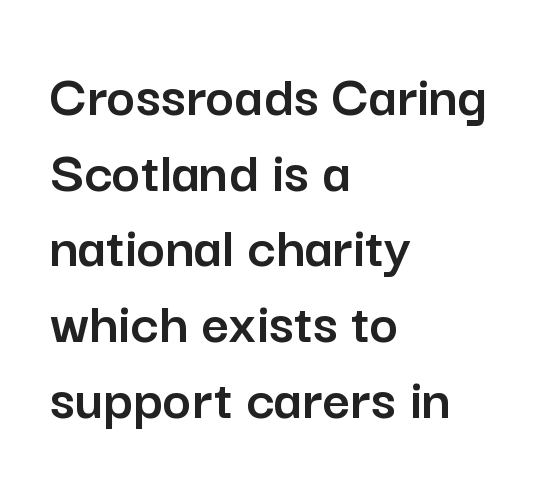
{"serif": "no", "italic": "no", "width": "normal", "stroke_contrast": "low", "x_height": "medium", "monospaced": "no", "underline": "no", "align": "left", "line_spacing_ratio": 1.24, "letter_spacing": "normal", "letter_spacing_em": 0.0, "glyph_px": 61}
